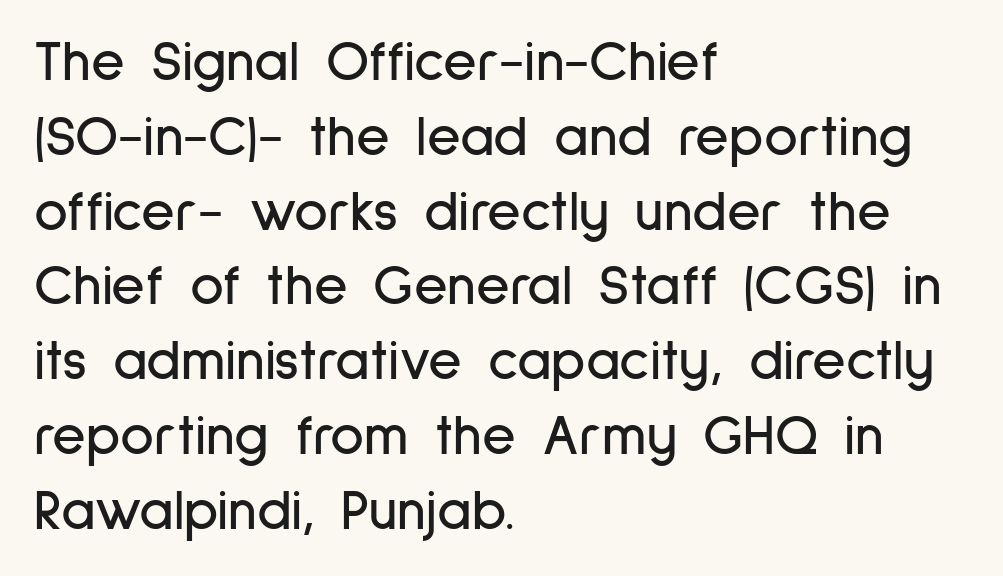
Horizontal bands of white between lines are of average thickness. Vertical strokes here are truly vertical. Visually the block forms a straight wall on the left and a jagged coastline on the right. Between one letter and the next there's only the usual sliver of space. A clean baseline with only descenders dipping below it. Varying glyph widths throughout — classic text-font behaviour.
